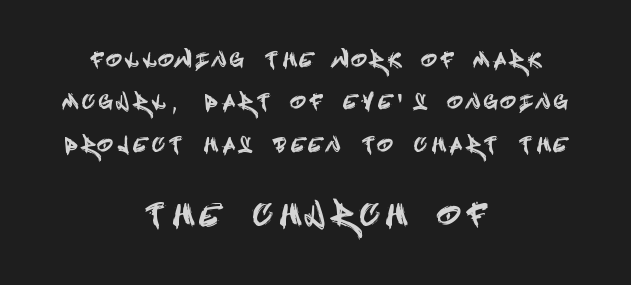
{"serif": "no", "width": "condensed", "x_height": "large", "underline": "no", "align": "center", "line_spacing": "loose", "line_spacing_ratio": 2.23, "letter_spacing": "wide", "letter_spacing_em": 0.36, "larger_block": "second", "size_ratio": 1.53, "glyph_px": 29}
